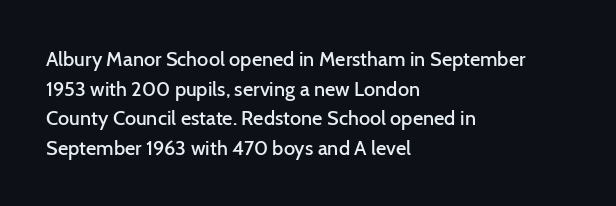
The image shows 20 px text type, upright; set left-aligned, normal line spacing (1.48x), normal letter spacing, not underlined.
